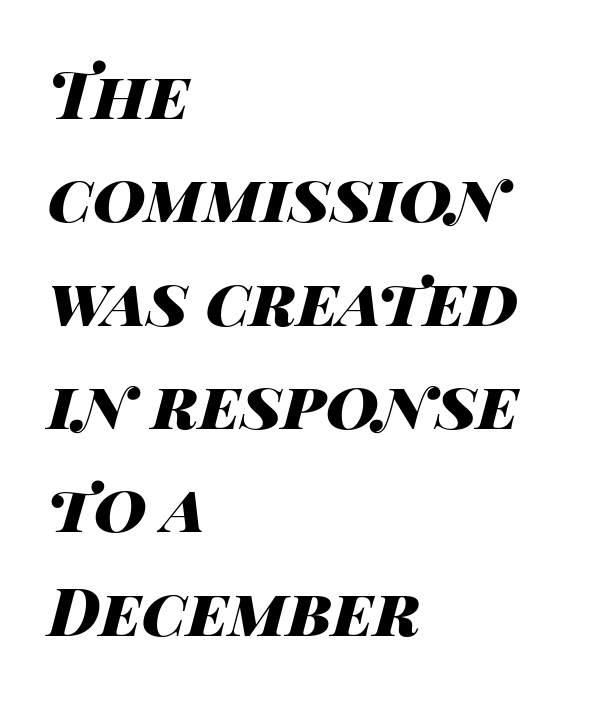
{"italic": "yes", "lean": "right", "slant_degrees": 14, "bold": "yes", "weight": "heavy", "width": "wide", "stroke_contrast": "high", "x_height": "large", "monospaced": "no", "underline": "no", "align": "left", "line_spacing": "normal", "line_spacing_ratio": 1.59, "letter_spacing": "normal", "letter_spacing_em": 0.0, "glyph_px": 65}
